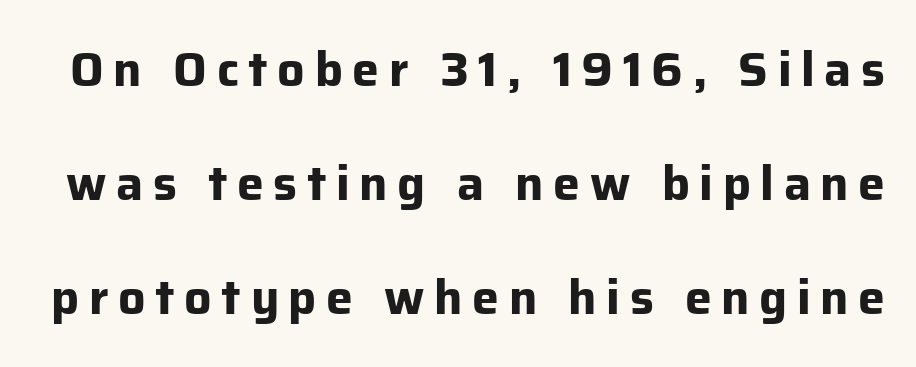
{"serif": "no", "italic": "no", "bold": "yes", "weight": "bold", "width": "normal", "stroke_contrast": "low", "x_height": "medium", "monospaced": "no", "underline": "no", "line_spacing": "loose", "line_spacing_ratio": 2.37, "letter_spacing": "wide", "letter_spacing_em": 0.2, "glyph_px": 48}
